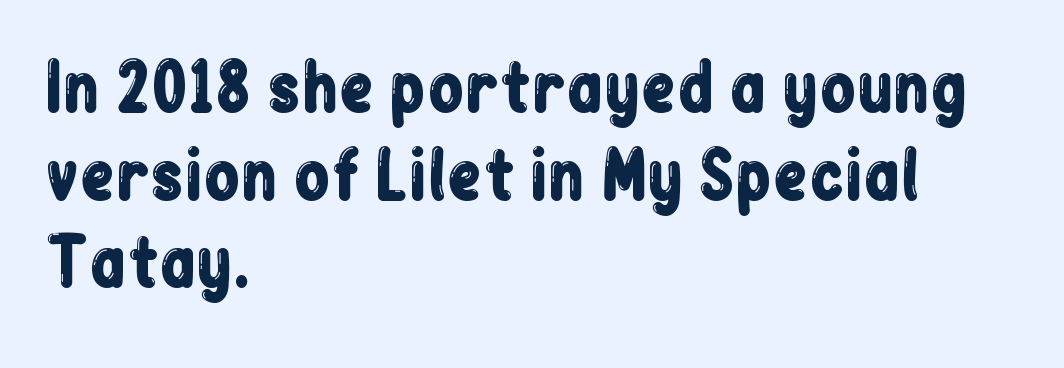
The image shows 65 px condensed sans-serif type, upright; set left-aligned, normal line spacing (1.35x), normal letter spacing, not underlined; low stroke contrast and a medium x-height.
